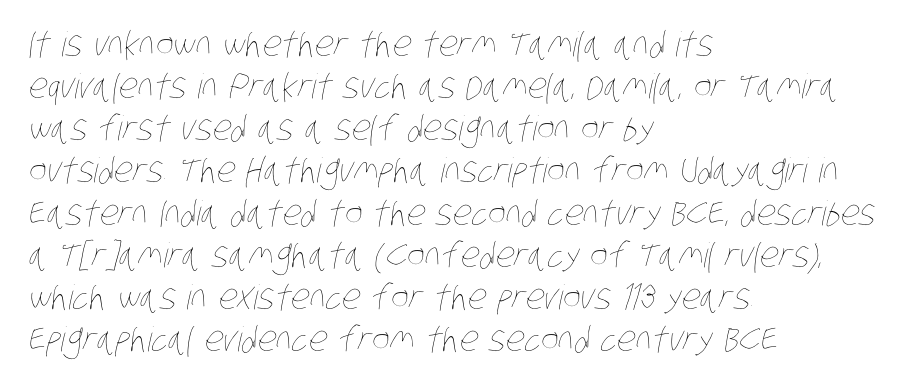
The image shows 34 px thin, condensed type; set left-aligned, line spacing 1.24x, normal letter spacing, not underlined; low stroke contrast and a large x-height.
